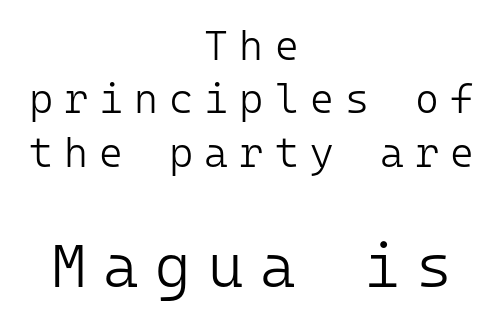
Examine the stroke ends and you'll find no serifs. Decoration check: the copy has no underline. Whoever set this made the second block the dominant, larger element. It's the straight-up-and-down kind of type.
